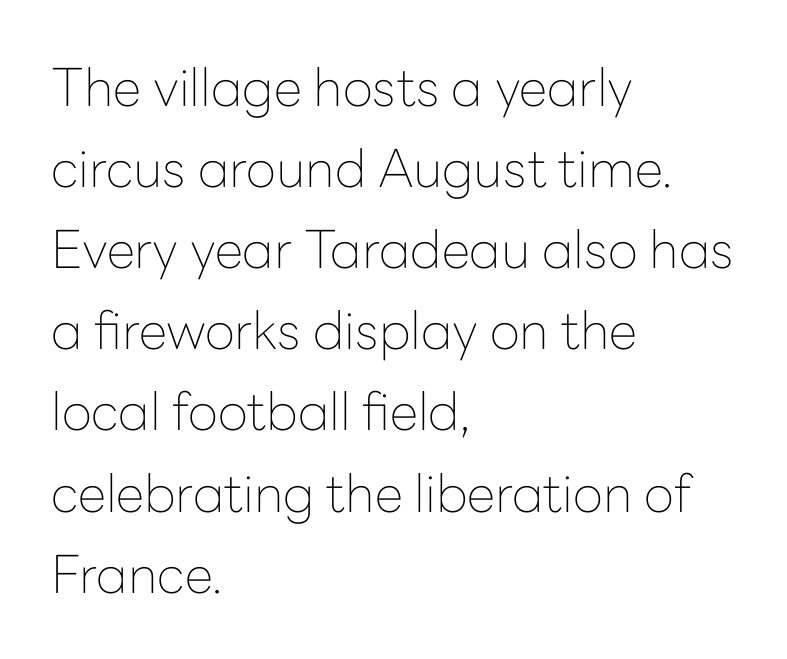
The font family rendered here belongs to the sans-serif group. The type is set solid horizontally, with unmodified tracking. Vertically, the passage feels balanced, rows spaced as you'd expect. Vertical strokes here are truly vertical.
